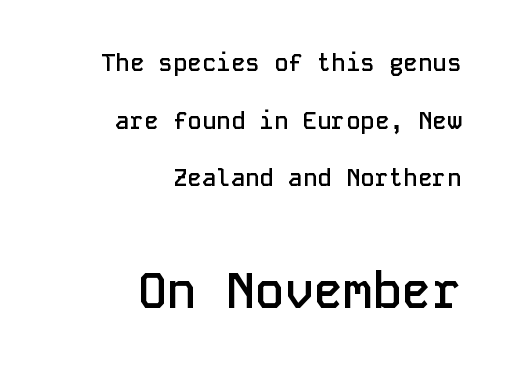
Q: Is the text bold? A: Semi-bold.
Q: Is the text italic (slanted)? A: No, it is upright.
Q: Is the typeface a serif or a sans-serif typeface? A: Sans-serif.
Q: Is the text underlined? A: No.
Q: How is the paragraph aligned? A: Right-aligned.
Q: Is the spacing between letters normal or unusually wide? A: Normal.
Q: Is the spacing between lines tight, normal or loose? A: Loose.
Q: Which block of text is set in a larger size, the first (top) or the second (bottom)? A: The second (bottom) one.
Q: Width (condensed, normal, or wide)? A: Normal.
Q: Stroke contrast? A: Low.
Q: x-height? A: Medium.
Q: Monospaced? A: Yes.
